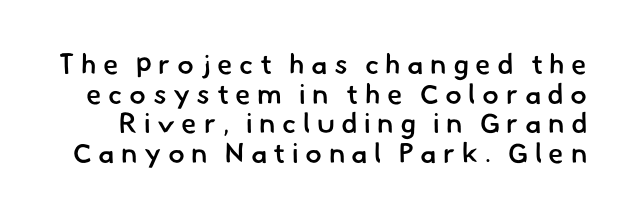
Students, observe: this is what under-led, compact text looks like. Here the designer chose a conventional face with non-uniform glyph widths. Letterform terminals end flat and unadorned throughout the passage. Inter-character spacing is expanded well beyond the font's built-in metrics. This is the in-between weight designers call semibold or demi.
